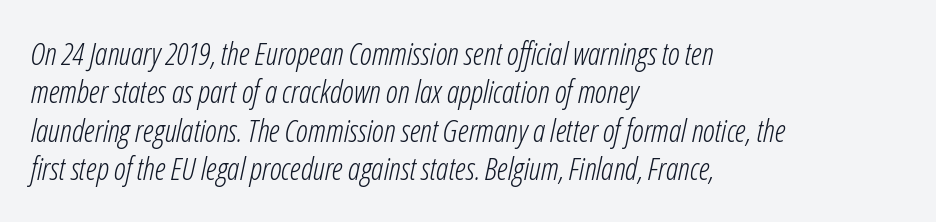
{"italic": "yes", "lean": "right", "slant_degrees": 12, "bold": "no", "weight": "light", "width": "condensed", "stroke_contrast": "low", "x_height": "medium", "monospaced": "no", "underline": "no", "align": "left", "line_spacing_ratio": 1.24, "letter_spacing": "normal", "letter_spacing_em": 0.0, "glyph_px": 31}
